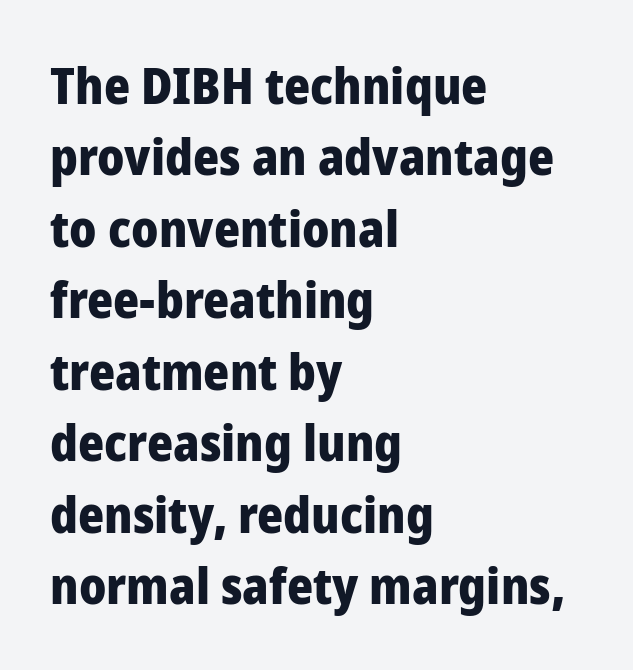
Q: Is the text bold? A: Yes.
Q: Is the text italic (slanted)? A: No, it is upright.
Q: Is the typeface a serif or a sans-serif typeface? A: Sans-serif.
Q: Is the text underlined? A: No.
Q: How is the paragraph aligned? A: Left-aligned.
Q: Is the spacing between letters normal or unusually wide? A: Normal.
Q: Is the spacing between lines tight, normal or loose? A: Normal.
Q: Width (condensed, normal, or wide)? A: Normal.
Q: Stroke contrast? A: Low.
Q: x-height? A: Medium.
Q: Monospaced? A: No.
